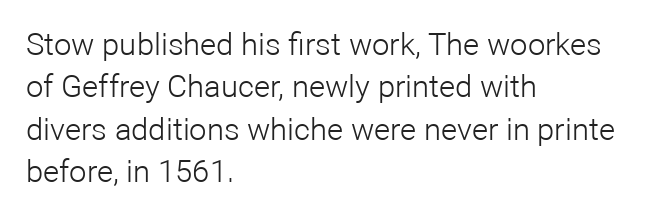
The image shows 31 px light sans-serif type, upright; set left-aligned, normal line spacing (1.37x), normal letter spacing, not underlined; low stroke contrast and a medium x-height.
